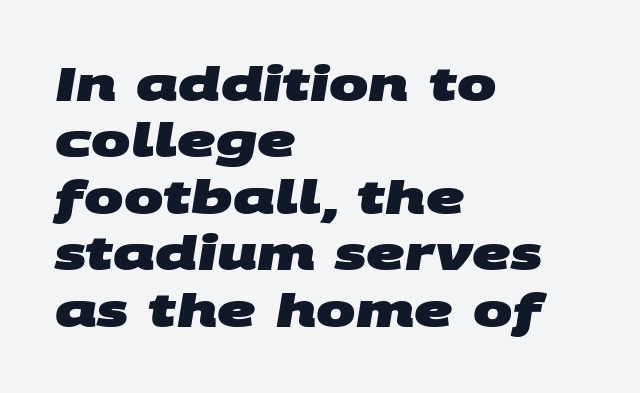
The image shows 47 px heavy, wide sans-serif type; set left-aligned, line spacing 1.2x, normal letter spacing, not underlined; medium stroke contrast and a large x-height.
